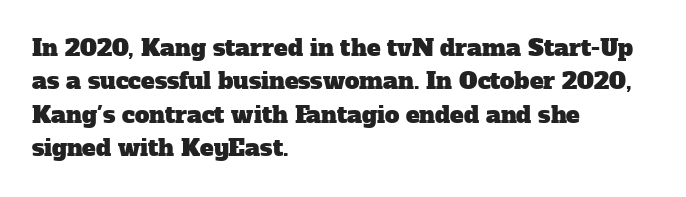
{"underline": "no", "align": "left", "line_spacing": "normal", "line_spacing_ratio": 1.45, "letter_spacing": "normal", "letter_spacing_em": 0.0, "glyph_px": 23}
